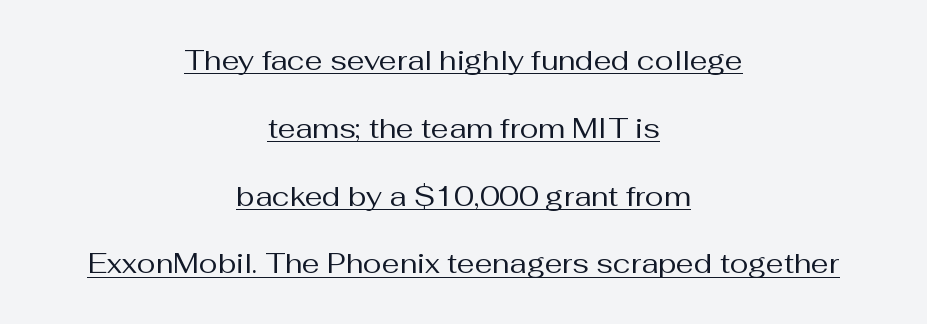
The image shows 28 px regular-weight sans-serif type, upright; set centered, loose line spacing (2.42x), normal letter spacing, underlined; medium stroke contrast and a medium x-height.
